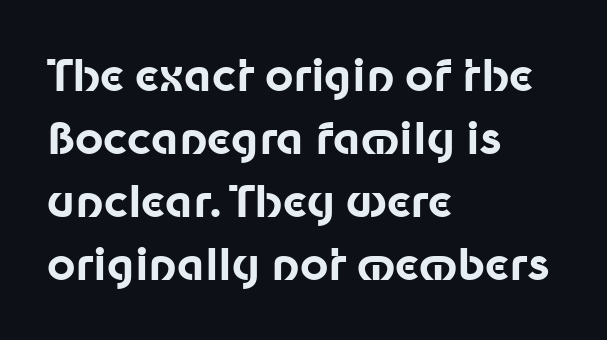
The glyphs have the mass of a bold cut. The rendering uses a moderate line-height, typical for paragraphs. The letters stand upright; this is a roman face. The designer went with a sans here, leaving each stem footless. Clear beneath every line of the passage. You could not count columns in this text — the font is proportionally spaced.
